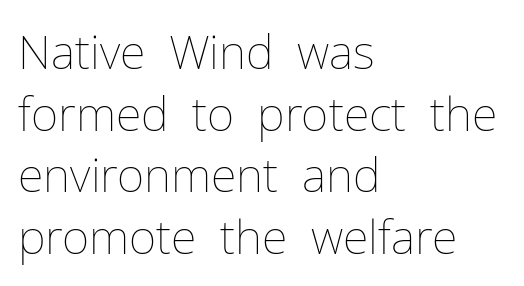
Weight class: somewhere from thin through regular. Which margin do the lines hug? The left one — the right edge is uneven. Caption: standard tracking, unaltered. The face used here is proportionally spaced, like ordinary book or web type. Upright lettering throughout. Check under the words: just untouched page.
